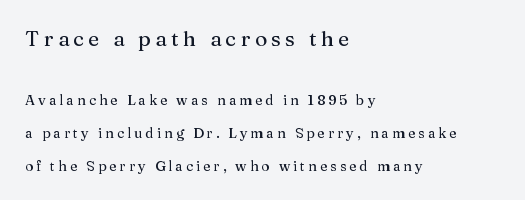
You could fit nearly another row in the gap between these rows. These lines stack with their left ends in a neat column. These lines have a slow, spaced-out rhythm from letter to letter. Has an underline been added? It has not. Rendered with straight, roman letterforms.
